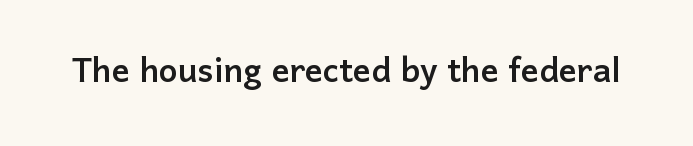
The image shows 44 px sans-serif type, upright; set normal letter spacing, not underlined; low stroke contrast and a medium x-height.
